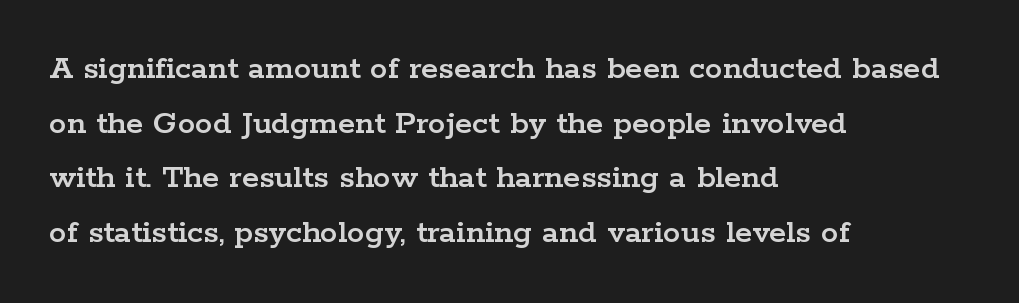
Q: Is the text italic (slanted)? A: No, it is upright.
Q: Is the typeface a serif or a sans-serif typeface? A: Serif.
Q: Is the text underlined? A: No.
Q: How is the paragraph aligned? A: Left-aligned.
Q: Is the spacing between letters normal or unusually wide? A: Normal.
Q: Is the spacing between lines tight, normal or loose? A: Normal.
Q: Width (condensed, normal, or wide)? A: Wide.
Q: Stroke contrast? A: Low.
Q: x-height? A: Medium.
Q: Monospaced? A: No.
